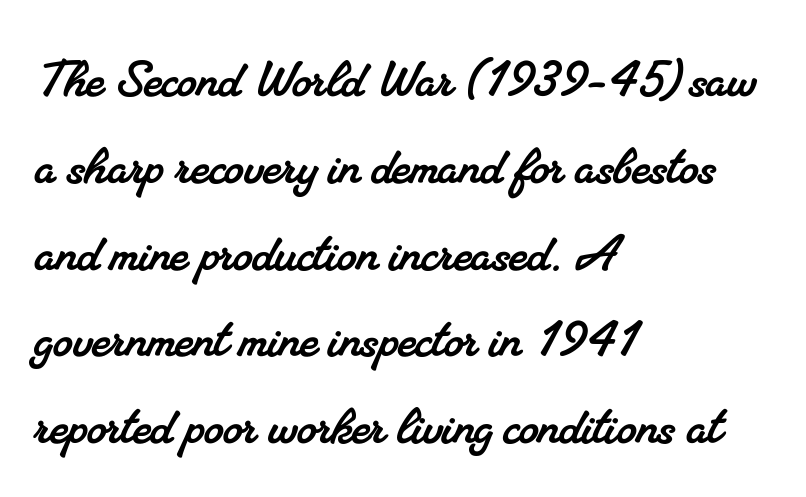
Q: Is the typeface a serif or a sans-serif typeface? A: Serif.
Q: Is the text underlined? A: No.
Q: How is the paragraph aligned? A: Left-aligned.
Q: Is the spacing between letters normal or unusually wide? A: Normal.
Q: Is the spacing between lines tight, normal or loose? A: Normal.
Q: Width (condensed, normal, or wide)? A: Normal.
Q: Stroke contrast? A: Medium.
Q: x-height? A: Small.
Q: Monospaced? A: No.
